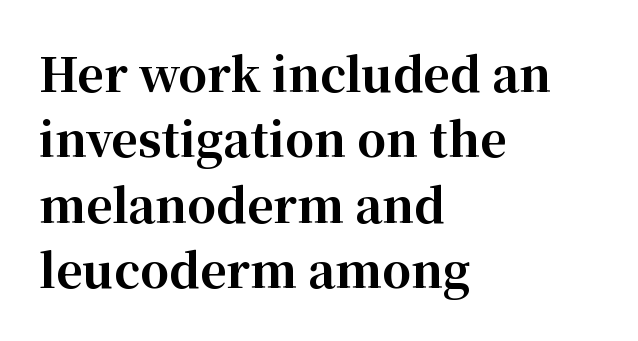
Q: Is the text bold? A: Yes.
Q: Is the text italic (slanted)? A: No, it is upright.
Q: Is the typeface a serif or a sans-serif typeface? A: Serif.
Q: Is the text underlined? A: No.
Q: How is the paragraph aligned? A: Left-aligned.
Q: Is the spacing between letters normal or unusually wide? A: Normal.
Q: Is the spacing between lines tight, normal or loose? A: Normal.
Q: Width (condensed, normal, or wide)? A: Normal.
Q: Stroke contrast? A: High.
Q: x-height? A: Medium.
Q: Monospaced? A: No.
